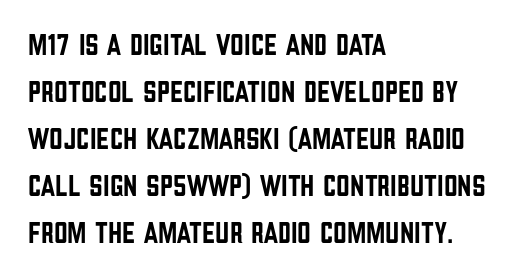
{"serif": "no", "italic": "no", "width": "condensed", "stroke_contrast": "low", "x_height": "large", "monospaced": "no", "underline": "no", "align": "left", "line_spacing": "normal", "line_spacing_ratio": 1.57, "letter_spacing": "normal", "letter_spacing_em": 0.0, "glyph_px": 30}
